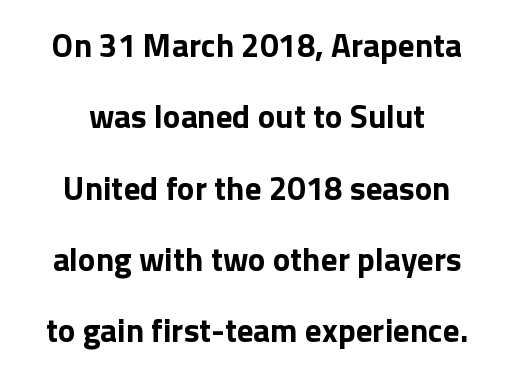
Q: Is the text bold? A: Yes.
Q: Is the text italic (slanted)? A: No, it is upright.
Q: Is the typeface a serif or a sans-serif typeface? A: Sans-serif.
Q: Is the text underlined? A: No.
Q: How is the paragraph aligned? A: Centered.
Q: Is the spacing between letters normal or unusually wide? A: Normal.
Q: Is the spacing between lines tight, normal or loose? A: Loose.
Q: Width (condensed, normal, or wide)? A: Normal.
Q: x-height? A: Medium.
Q: Monospaced? A: No.
